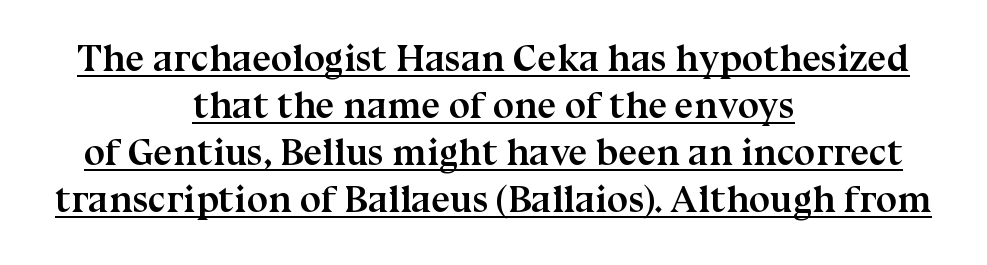
The setting favours the middle, as headings and verse often do. Standard letterfit; no display-style spreading of the glyphs. Stroke thickness is high; the sample reads as a true bold. The rendering uses natural spacing where letterforms have individual widths. Like a heading marked for emphasis, these lines bear an underscore. The rendering shows small feet on the letterforms — a serif design.
